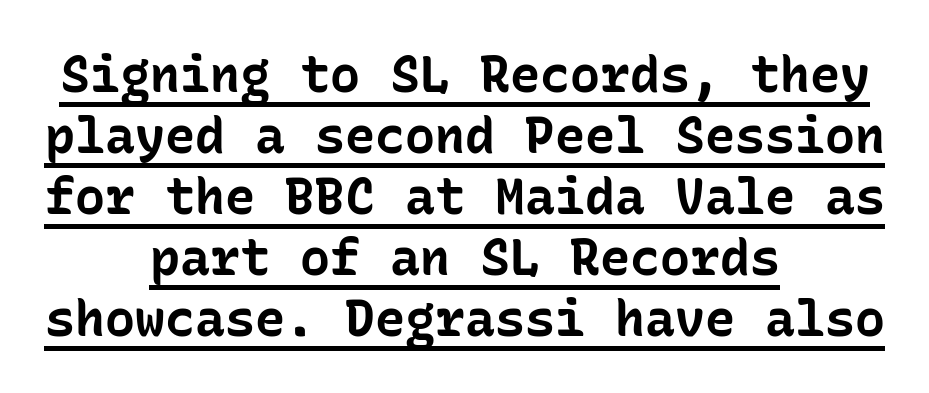
The image shows 50 px bold sans-serif type, upright, monospaced; set centered, line spacing 1.22x, normal letter spacing, underlined; low stroke contrast and a medium x-height.
